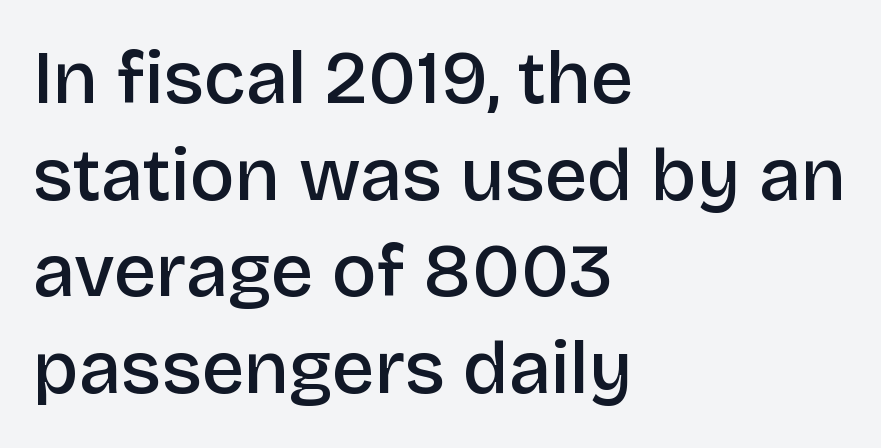
The image shows 75 px semibold sans-serif type, upright; set left-aligned, normal line spacing (1.29x), normal letter spacing, not underlined; low stroke contrast and a large x-height.
